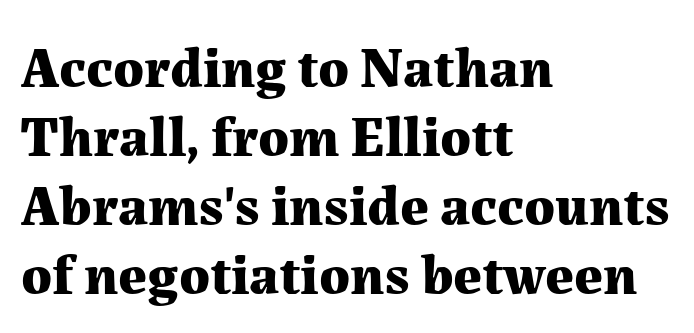
Q: Is the text bold? A: Yes.
Q: Is the text italic (slanted)? A: No, it is upright.
Q: Is the typeface a serif or a sans-serif typeface? A: Serif.
Q: Is the text underlined? A: No.
Q: How is the paragraph aligned? A: Left-aligned.
Q: Is the spacing between letters normal or unusually wide? A: Normal.
Q: Width (condensed, normal, or wide)? A: Normal.
Q: Stroke contrast? A: Medium.
Q: x-height? A: Medium.
Q: Monospaced? A: No.
